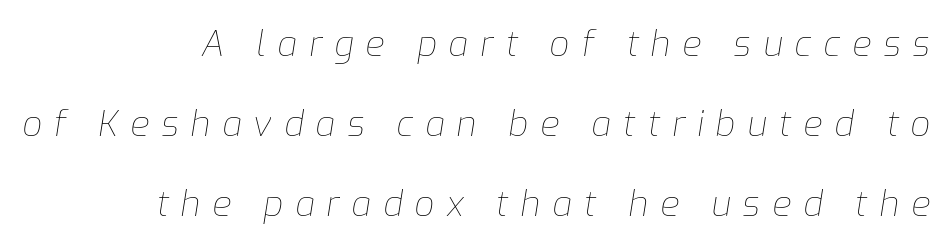
This is oblique type, the kind used for emphasis or titles. The string is rendered with underlining switched off. The vertical gap from one line to the next is large. In CSS terms this would be text-align: right. The typeface has the unassuming heft of standard copy or less. Spacing verdict: proportional, widths tailored to each character.
